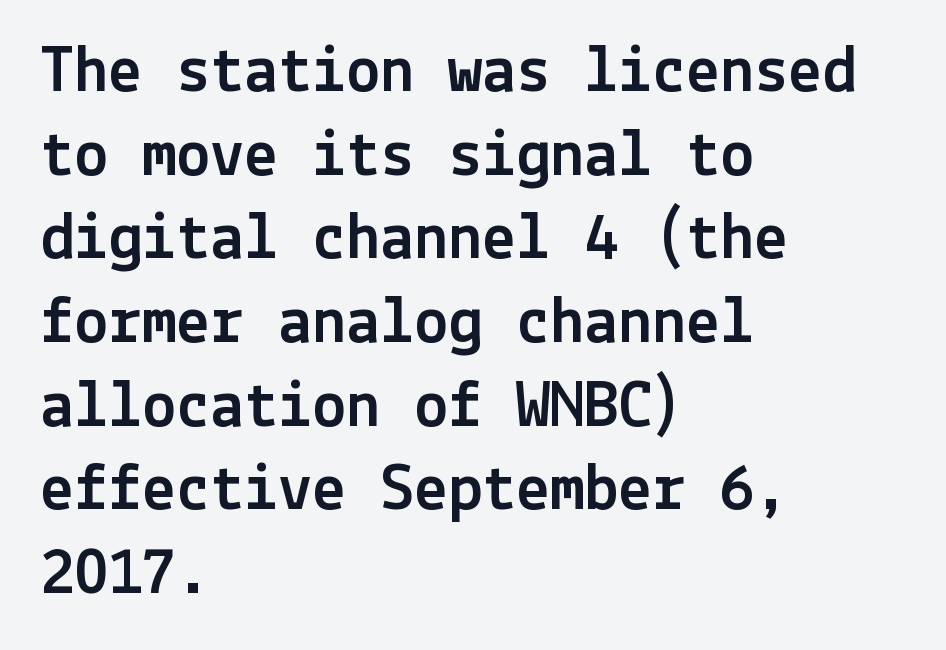
Each word holds together tightly as a unit, with standard inter-letter gaps. This is roman type, the default non-slanted kind. I'd call this a sans setting — the letters go barefoot. Plain, unruled lines of type.
